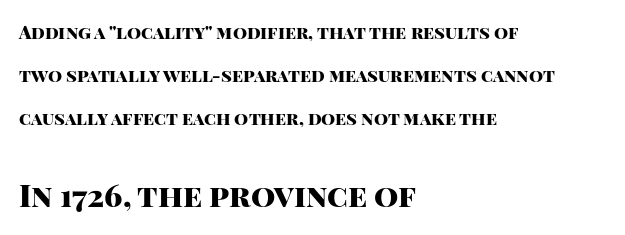
The face used here is proportionally spaced, like ordinary book or web type. The passage shown is not underscored anywhere. I'd describe the lettering as bold — thick and assertive. The type is set solid horizontally, with unmodified tracking.
